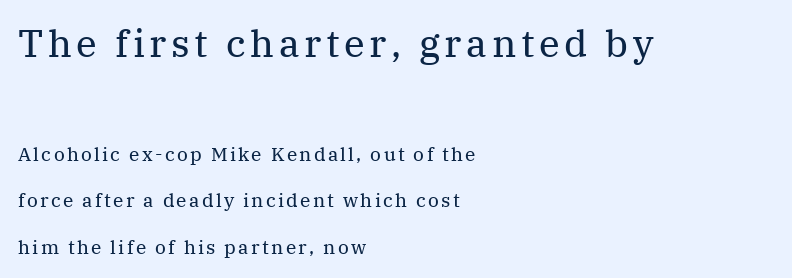
Q: Is the text bold? A: No.
Q: Is the text italic (slanted)? A: No, it is upright.
Q: Is the typeface a serif or a sans-serif typeface? A: Serif.
Q: Is the text underlined? A: No.
Q: How is the paragraph aligned? A: Left-aligned.
Q: Is the spacing between lines tight, normal or loose? A: Loose.
Q: Which block of text is set in a larger size, the first (top) or the second (bottom)? A: The first (top) one.
Q: Width (condensed, normal, or wide)? A: Normal.
Q: Stroke contrast? A: Medium.
Q: x-height? A: Medium.
Q: Monospaced? A: No.
